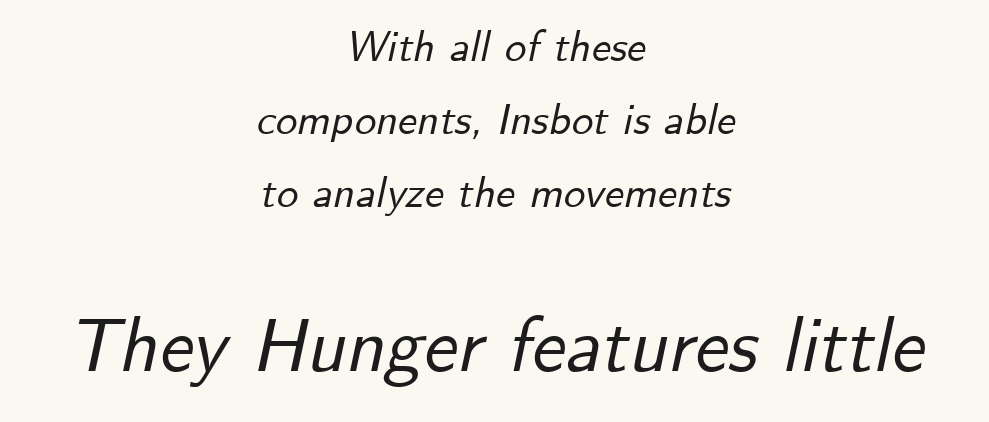
Line starts and ends both wander, symmetrically. There's an unmistakable incline to the writing here. The lower block of text is set noticeably larger than the block above it. Proportional: the letters do not fall into vertical columns. Plain, unruled lines of type.
